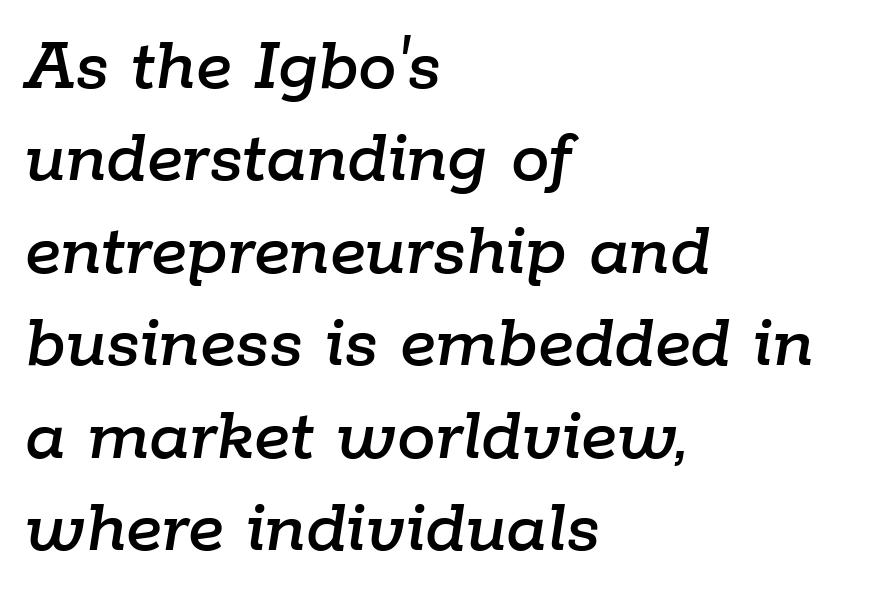
Q: Is the text italic (slanted)? A: Yes, it leans right by about 9 degrees.
Q: Is the text underlined? A: No.
Q: How is the paragraph aligned? A: Left-aligned.
Q: Is the spacing between letters normal or unusually wide? A: Normal.
Q: Width (condensed, normal, or wide)? A: Normal.
Q: Stroke contrast? A: Low.
Q: x-height? A: Medium.
Q: Monospaced? A: No.
